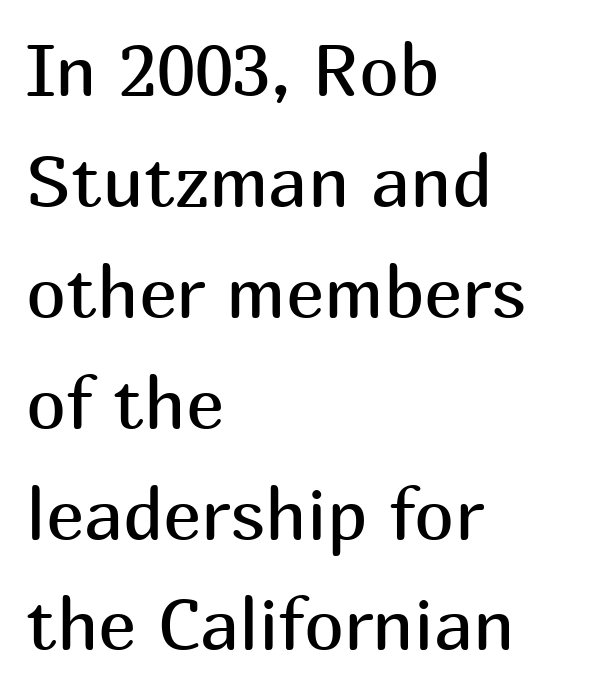
These lines are composed in type without serifs. Type without underlining. Caption: standard tracking, unaltered. The rows are spaced the way most documents space them. The passage is arranged the way most books set body copy — flush left.
